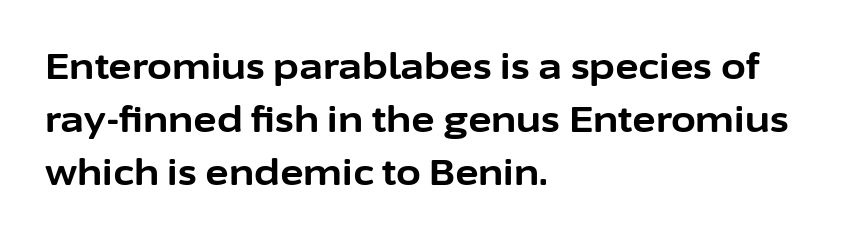
Q: Is the text bold? A: Yes.
Q: Is the text italic (slanted)? A: No, it is upright.
Q: Is the typeface a serif or a sans-serif typeface? A: Sans-serif.
Q: Is the text underlined? A: No.
Q: How is the paragraph aligned? A: Left-aligned.
Q: Is the spacing between letters normal or unusually wide? A: Normal.
Q: Is the spacing between lines tight, normal or loose? A: Normal.
Q: Width (condensed, normal, or wide)? A: Normal.
Q: Stroke contrast? A: Low.
Q: x-height? A: Medium.
Q: Monospaced? A: No.
